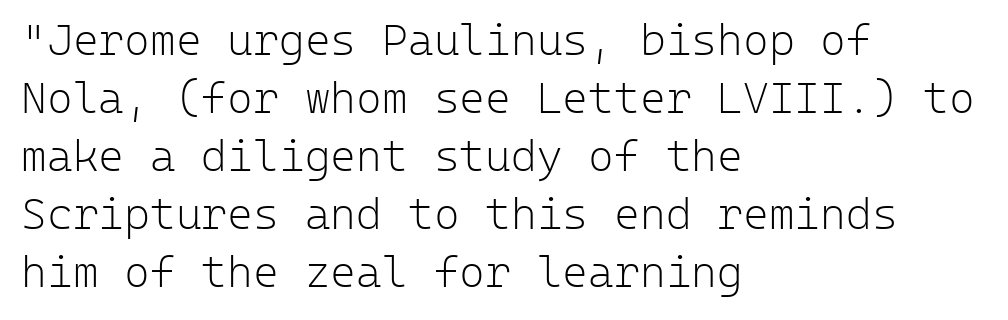
Q: Is the text bold? A: No.
Q: Is the text italic (slanted)? A: No, it is upright.
Q: Is the typeface a serif or a sans-serif typeface? A: Sans-serif.
Q: Is the text underlined? A: No.
Q: How is the paragraph aligned? A: Left-aligned.
Q: Is the spacing between letters normal or unusually wide? A: Normal.
Q: Is the spacing between lines tight, normal or loose? A: Normal.
Q: Width (condensed, normal, or wide)? A: Normal.
Q: Stroke contrast? A: Low.
Q: x-height? A: Medium.
Q: Monospaced? A: Yes.
